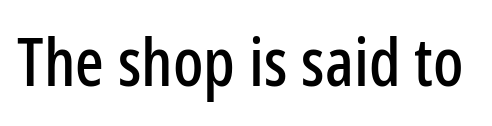
Q: Is the text italic (slanted)? A: No, it is upright.
Q: Is the typeface a serif or a sans-serif typeface? A: Sans-serif.
Q: Is the text underlined? A: No.
Q: Is the spacing between letters normal or unusually wide? A: Normal.
Q: Width (condensed, normal, or wide)? A: Condensed.
Q: Stroke contrast? A: Low.
Q: x-height? A: Medium.
Q: Monospaced? A: No.
